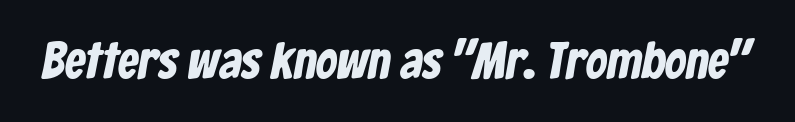
Q: Is the typeface a serif or a sans-serif typeface? A: Sans-serif.
Q: Is the text underlined? A: No.
Q: Is the spacing between letters normal or unusually wide? A: Normal.
Q: Width (condensed, normal, or wide)? A: Condensed.
Q: Stroke contrast? A: Low.
Q: x-height? A: Medium.
Q: Monospaced? A: No.
